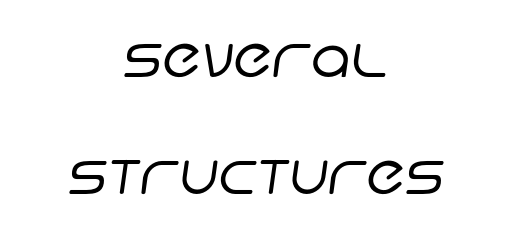
Q: Is the text bold? A: No.
Q: Is the typeface a serif or a sans-serif typeface? A: Sans-serif.
Q: Is the text underlined? A: No.
Q: How is the paragraph aligned? A: Centered.
Q: Is the spacing between letters normal or unusually wide? A: Normal.
Q: Is the spacing between lines tight, normal or loose? A: Loose.
Q: Width (condensed, normal, or wide)? A: Normal.
Q: Stroke contrast? A: Low.
Q: x-height? A: Large.
Q: Monospaced? A: No.
